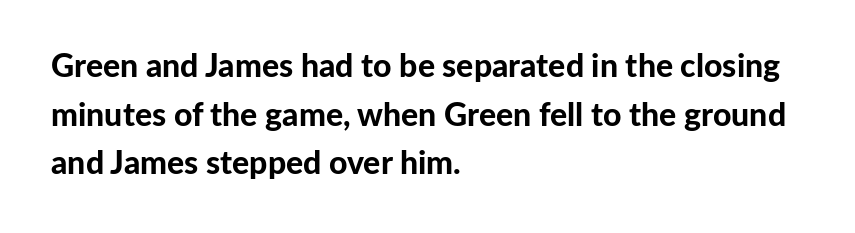
Tracking here is standard; glyphs follow each other at the usual distance. The setting favours the left margin, as ordinary paragraphs usually do. Unmarked baselines from the first word to the last. Posture: vertical. In terms of letterform style, serifs are entirely absent. Think of a printed novel: that variable character pitch is what you see here.
